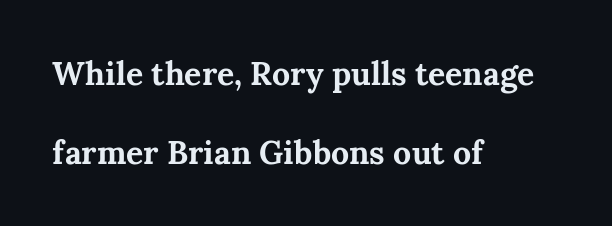
{"serif": "yes", "italic": "no", "bold": "yes", "weight": "bold", "width": "normal", "stroke_contrast": "medium", "x_height": "medium", "monospaced": "no", "underline": "no", "align": "left", "line_spacing": "loose", "line_spacing_ratio": 2.47, "letter_spacing": "normal", "letter_spacing_em": 0.0, "glyph_px": 32}
